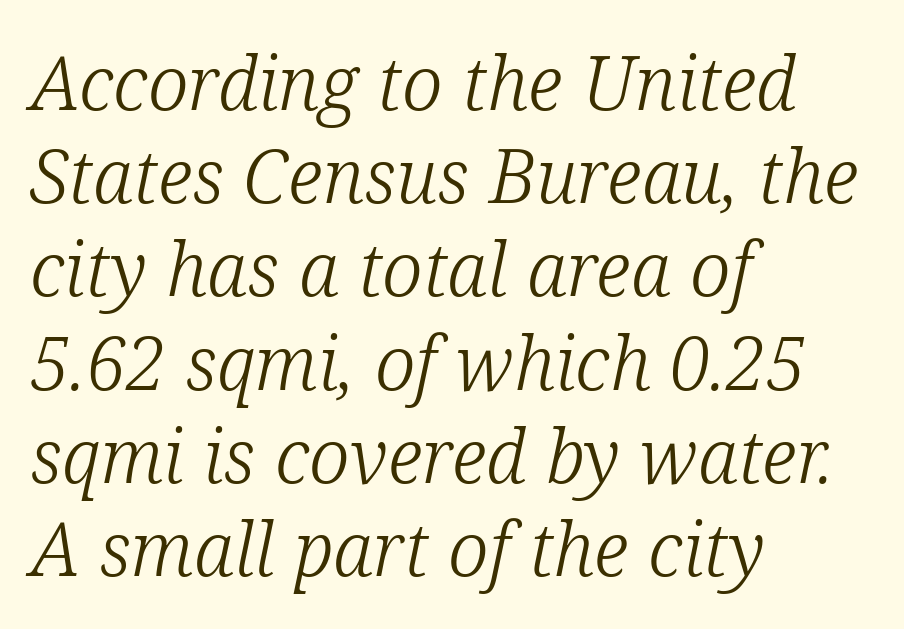
The paragraph shown leans on its left margin. Looks like regular typesetting: each glyph gets only the width it needs. Characters follow at the spacing the type designer built in. Stems here are at most as thick as an everyday book face. Glance below the letters and you will spot only blank space.
